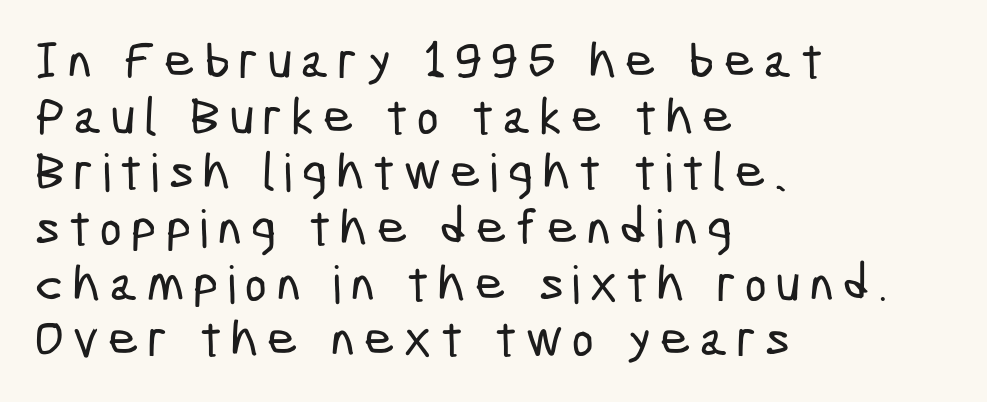
{"serif": "no", "width": "condensed", "stroke_contrast": "low", "x_height": "medium", "monospaced": "no", "underline": "no", "align": "left", "line_spacing": "tight", "line_spacing_ratio": 1.07, "glyph_px": 52}
